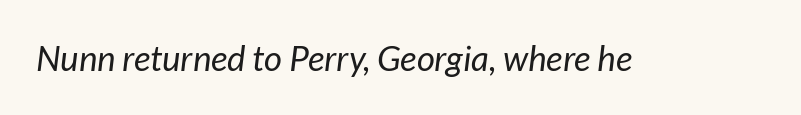
{"italic": "yes", "lean": "right", "slant_degrees": 7, "bold": "no", "weight": "regular", "width": "normal", "stroke_contrast": "low", "x_height": "medium", "monospaced": "no", "underline": "no", "letter_spacing": "normal", "letter_spacing_em": 0.0, "glyph_px": 35}
